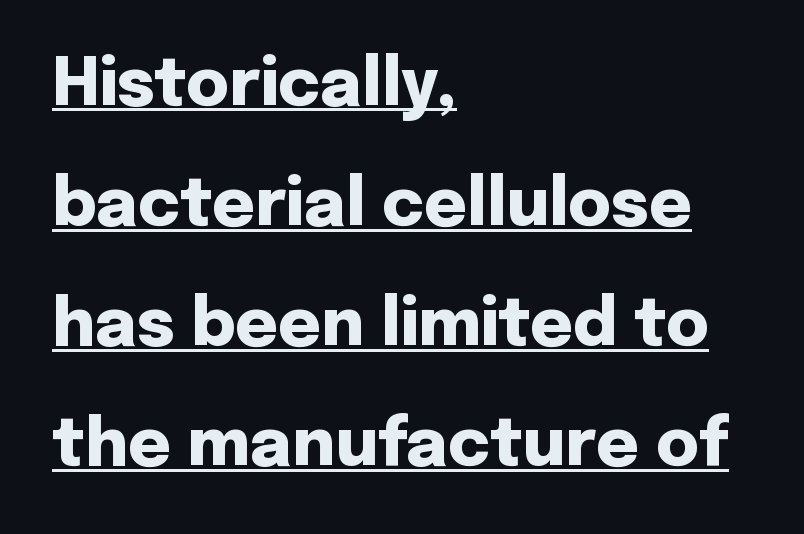
Q: Is the text bold? A: Yes.
Q: Is the text italic (slanted)? A: No, it is upright.
Q: Is the typeface a serif or a sans-serif typeface? A: Sans-serif.
Q: Is the text underlined? A: Yes.
Q: How is the paragraph aligned? A: Left-aligned.
Q: Is the spacing between letters normal or unusually wide? A: Normal.
Q: Width (condensed, normal, or wide)? A: Normal.
Q: Stroke contrast? A: Low.
Q: x-height? A: Medium.
Q: Monospaced? A: No.
